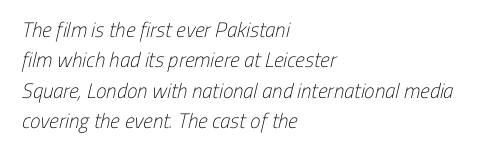
The image shows 21 px text type; set left-aligned, normal line spacing (1.45x), normal letter spacing, not underlined.
